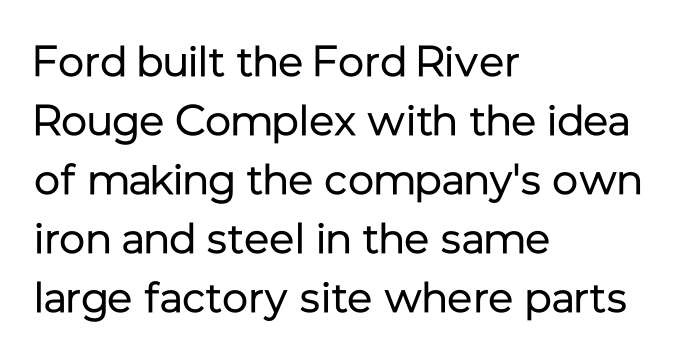
Q: Is the text bold? A: No.
Q: Is the text italic (slanted)? A: No, it is upright.
Q: Is the typeface a serif or a sans-serif typeface? A: Sans-serif.
Q: Is the text underlined? A: No.
Q: How is the paragraph aligned? A: Left-aligned.
Q: Is the spacing between letters normal or unusually wide? A: Normal.
Q: Is the spacing between lines tight, normal or loose? A: Normal.
Q: Width (condensed, normal, or wide)? A: Normal.
Q: Stroke contrast? A: Low.
Q: x-height? A: Medium.
Q: Monospaced? A: No.
